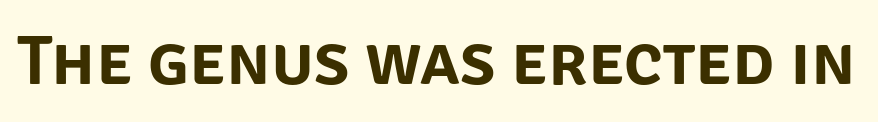
{"serif": "no", "italic": "no", "width": "normal", "stroke_contrast": "low", "x_height": "large", "monospaced": "no", "underline": "no", "letter_spacing": "normal", "letter_spacing_em": 0.0, "glyph_px": 71}
